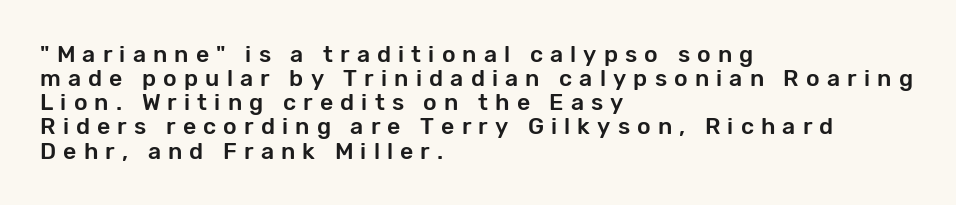
Any mark beneath the type? The region is blank. These lines are set flush left with a ragged right edge. These lines were composed using upright roman letters. Someone cranked the tracking dial way up on this one. The passage shown stacks its lines with hardly any gap.
